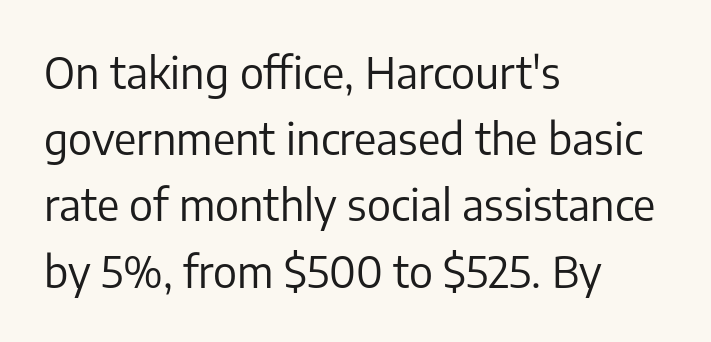
Varying glyph widths throughout — classic text-font behaviour. Short and long lines alike share a common starting point at left. Nope, not italic — everything's standing straight. Serifs: no, the terminals of the letterforms are clean. Vertically, the passage feels balanced, rows spaced as you'd expect. The area under the type is left untouched.
